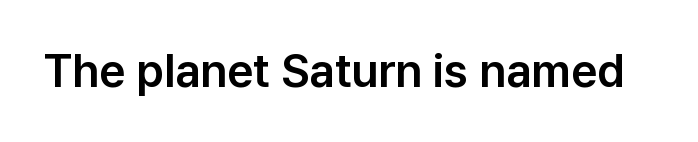
Q: Is the text italic (slanted)? A: No, it is upright.
Q: Is the typeface a serif or a sans-serif typeface? A: Sans-serif.
Q: Is the text underlined? A: No.
Q: Is the spacing between letters normal or unusually wide? A: Normal.
Q: Width (condensed, normal, or wide)? A: Normal.
Q: Stroke contrast? A: Low.
Q: x-height? A: Medium.
Q: Monospaced? A: No.
